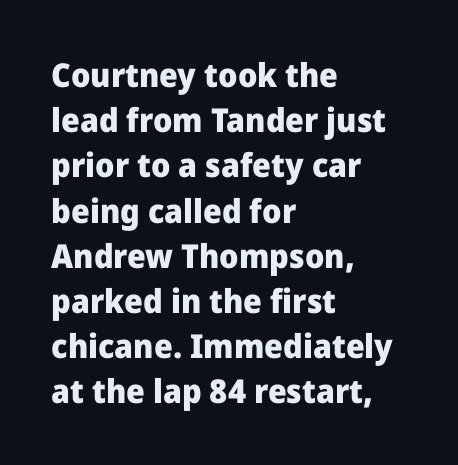
The image shows 33 px heavy sans-serif type, upright; set left-aligned, normal line spacing (1.37x), normal letter spacing, not underlined; low stroke contrast and a medium x-height.
